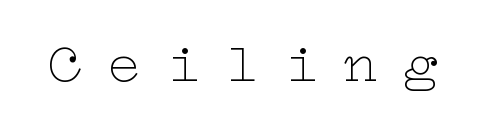
{"italic": "no", "bold": "no", "weight": "thin", "width": "wide", "stroke_contrast": "low", "x_height": "medium", "underline": "no", "letter_spacing": "wide", "letter_spacing_em": 0.44, "glyph_px": 57}
